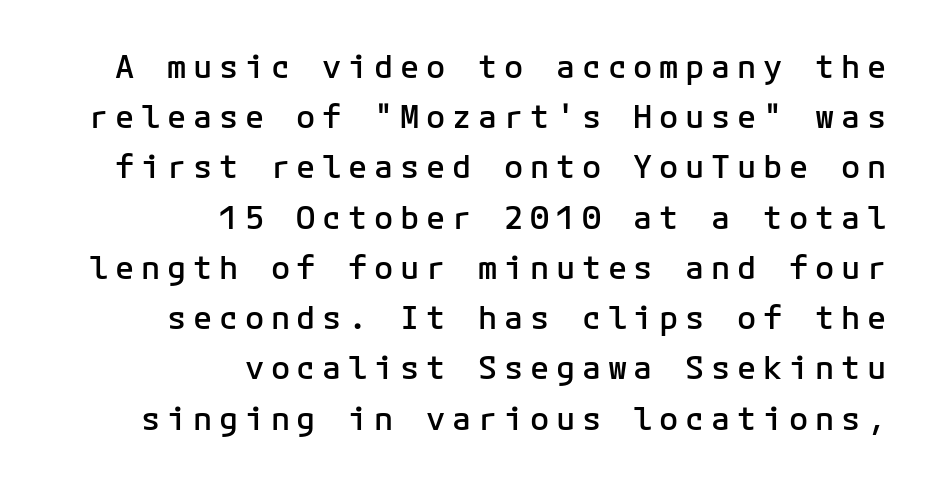
Q: Is the text bold? A: Semi-bold.
Q: Is the text italic (slanted)? A: No, it is upright.
Q: Is the typeface a serif or a sans-serif typeface? A: Sans-serif.
Q: Is the text underlined? A: No.
Q: How is the paragraph aligned? A: Right-aligned.
Q: Is the spacing between letters normal or unusually wide? A: Unusually wide.
Q: Is the spacing between lines tight, normal or loose? A: Normal.
Q: Width (condensed, normal, or wide)? A: Normal.
Q: Stroke contrast? A: Low.
Q: x-height? A: Medium.
